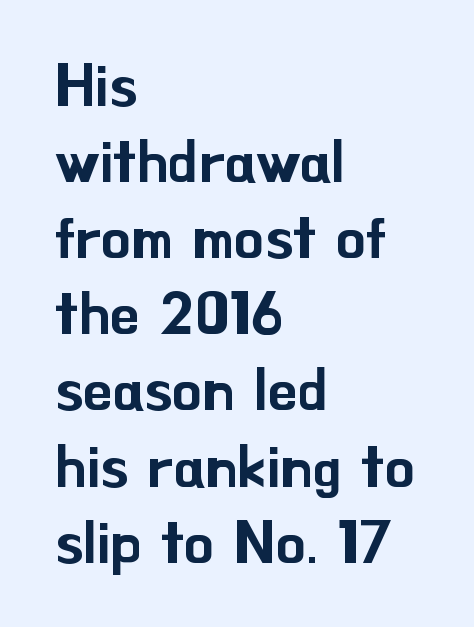
The type family on display is of the sans-serif kind. This sample is left-justified, so line endings fall wherever the words run out. Whoever set this chose a conventional vertical rhythm. These lines are rendered in a variable-pitch font. Check under the words: just untouched page. It's the straight-up-and-down kind of type.
